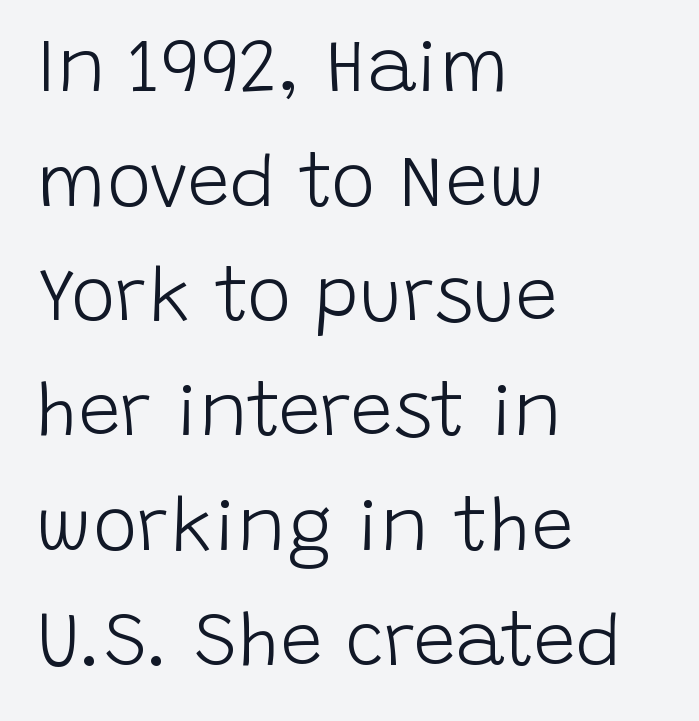
The ragged edge is on the right, which tells us the setting is flush left. Varying glyph widths throughout — classic text-font behaviour. Stroke terminals: plain, sans-serif. Unlike italic type, these characters show no tilt at all. The horizontal fit of the characters is conventional and even. Underlining? Definitely not there.
